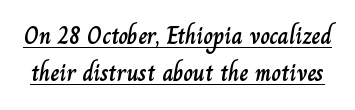
Q: Is the text italic (slanted)? A: Yes.
Q: Is the text underlined? A: Yes.
Q: Is the spacing between letters normal or unusually wide? A: Normal.
Q: Is the spacing between lines tight, normal or loose? A: Normal.
